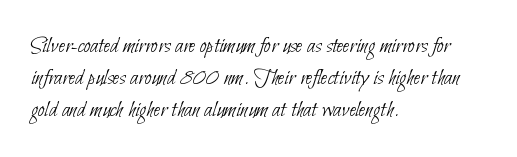
Q: Is the text bold? A: No.
Q: Is the text underlined? A: No.
Q: How is the paragraph aligned? A: Left-aligned.
Q: Is the spacing between letters normal or unusually wide? A: Normal.
Q: Is the spacing between lines tight, normal or loose? A: Normal.
